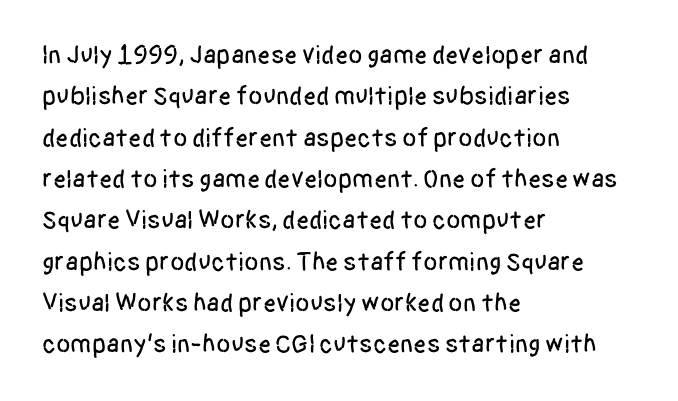
Q: Is the text italic (slanted)? A: No, it is upright.
Q: Is the text underlined? A: No.
Q: How is the paragraph aligned? A: Left-aligned.
Q: Is the spacing between letters normal or unusually wide? A: Normal.
Q: Is the spacing between lines tight, normal or loose? A: Normal.
